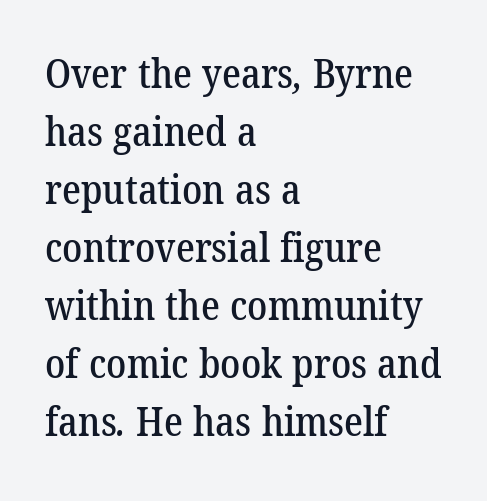
Q: Is the typeface a serif or a sans-serif typeface? A: Serif.
Q: Is the text underlined? A: No.
Q: How is the paragraph aligned? A: Left-aligned.
Q: Is the spacing between letters normal or unusually wide? A: Normal.
Q: Is the spacing between lines tight, normal or loose? A: Normal.
Q: Width (condensed, normal, or wide)? A: Normal.
Q: Stroke contrast? A: Low.
Q: x-height? A: Medium.
Q: Monospaced? A: No.
